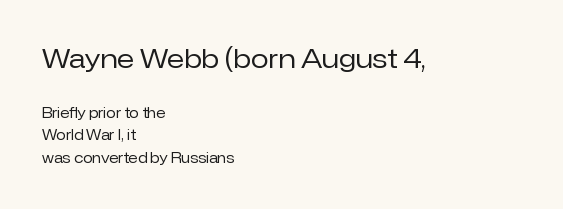
{"italic": "no", "bold": "no", "underline": "no", "align": "left", "line_spacing": "normal", "line_spacing_ratio": 1.59, "letter_spacing": "normal", "letter_spacing_em": 0.0, "larger_block": "first", "size_ratio": 1.86, "glyph_px": 26}
